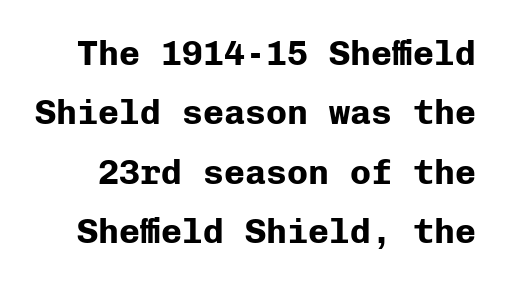
The image shows 35 px bold sans-serif type, upright, monospaced; set normal line spacing (1.7x), normal letter spacing, not underlined; low stroke contrast and a medium x-height.
